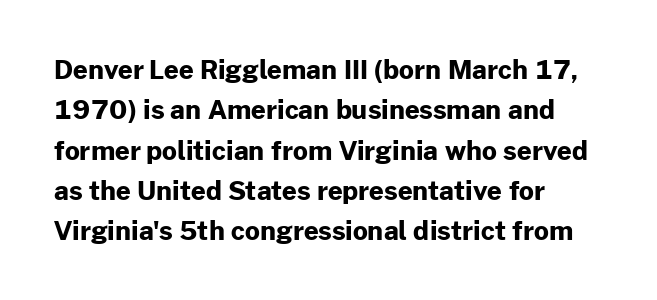
Q: Is the text bold? A: Yes.
Q: Is the text italic (slanted)? A: No, it is upright.
Q: Is the text underlined? A: No.
Q: How is the paragraph aligned? A: Left-aligned.
Q: Is the spacing between letters normal or unusually wide? A: Normal.
Q: Is the spacing between lines tight, normal or loose? A: Normal.
